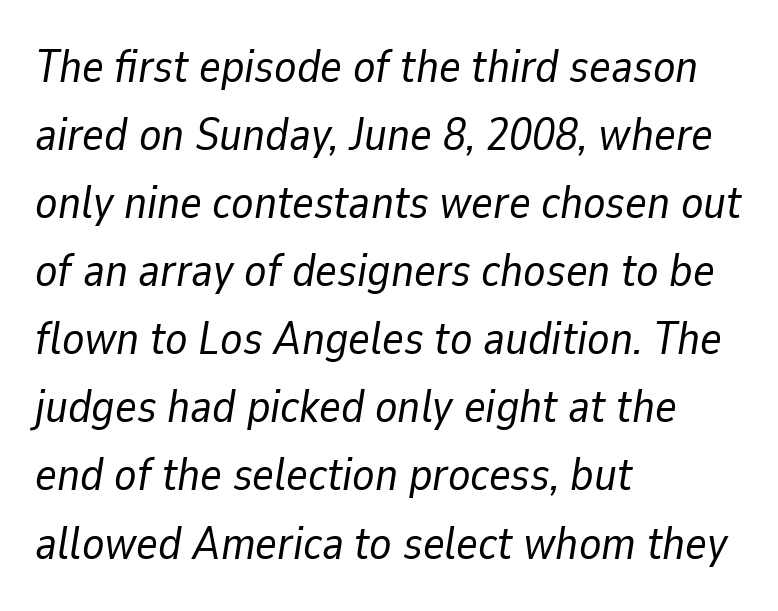
The image shows 46 px regular-weight type, italic (leaning right); set left-aligned, normal line spacing (1.48x), normal letter spacing, not underlined; low stroke contrast and a medium x-height.
